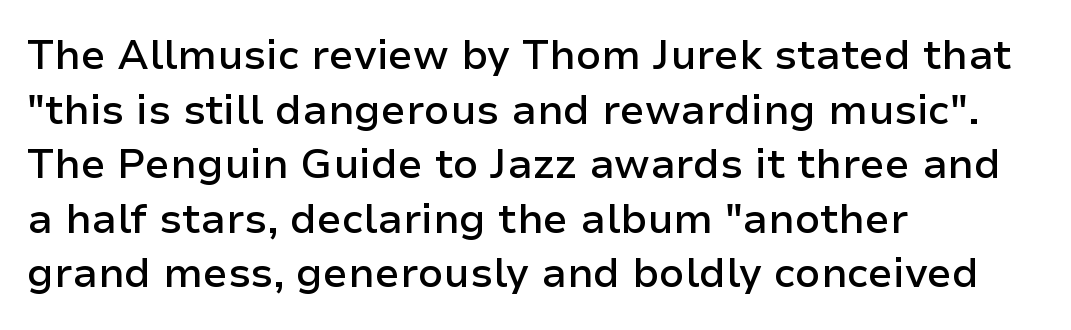
Each letter keeps its own natural width here, so spacing adapts to shape. Rows of type keep a routine distance in the vertical direction. This rendering employs a face without finishing strokes, i.e., a sans-serif. Default kerning and tracking; the words read as compact shapes.
